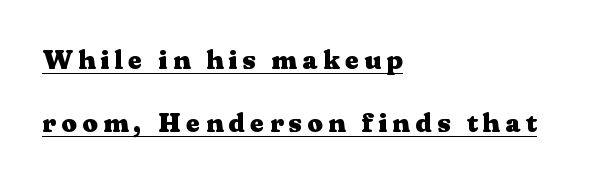
The image shows 27 px bold type, upright; set left-aligned, loose line spacing (2.35x), unusually wide letter spacing (+0.2 em), underlined.
